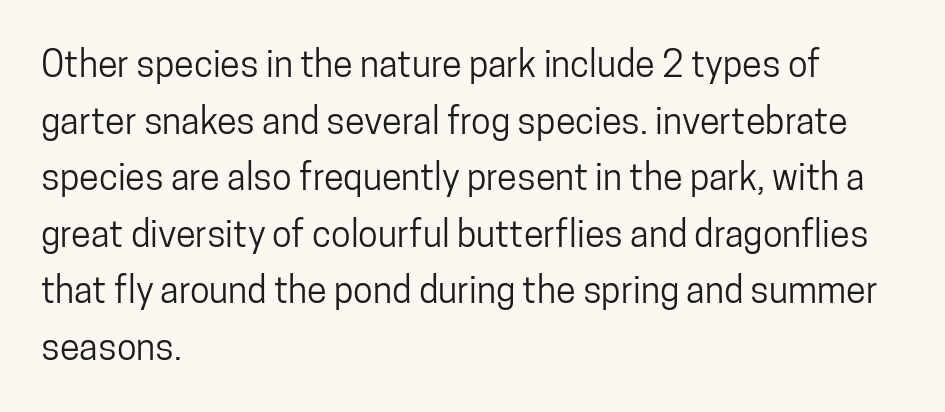
{"serif": "no", "italic": "no", "width": "condensed", "stroke_contrast": "low", "x_height": "medium", "monospaced": "no", "underline": "no", "align": "left", "line_spacing": "normal", "line_spacing_ratio": 1.57, "letter_spacing": "normal", "letter_spacing_em": 0.0, "glyph_px": 36}
